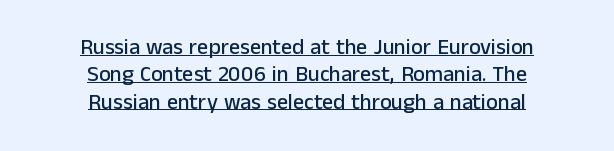
The letters stand straight up with perfectly vertical stems. Short and long lines alike share a common midpoint. Each word holds together tightly as a unit, with standard inter-letter gaps. Honestly, the underline is the first thing you notice here.
